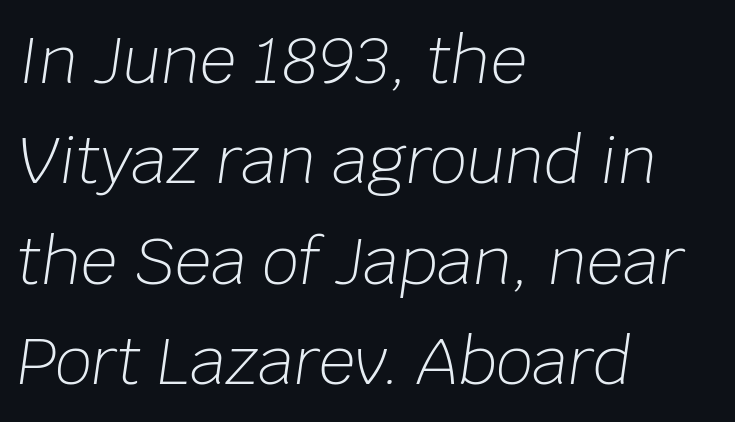
Q: Is the text bold? A: No.
Q: Is the text italic (slanted)? A: Yes, it leans right by about 8 degrees.
Q: Is the text underlined? A: No.
Q: How is the paragraph aligned? A: Left-aligned.
Q: Is the spacing between letters normal or unusually wide? A: Normal.
Q: Is the spacing between lines tight, normal or loose? A: Normal.
Q: Width (condensed, normal, or wide)? A: Normal.
Q: Stroke contrast? A: Low.
Q: x-height? A: Large.
Q: Monospaced? A: No.
